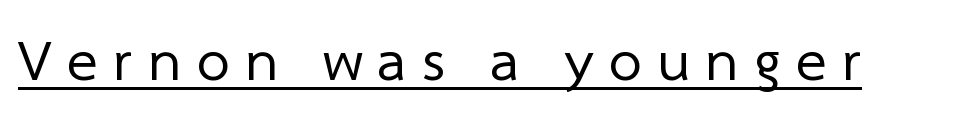
{"serif": "no", "bold": "no", "weight": "regular", "width": "normal", "stroke_contrast": "low", "x_height": "medium", "monospaced": "no", "underline": "yes", "letter_spacing": "wide", "letter_spacing_em": 0.26, "glyph_px": 59}
